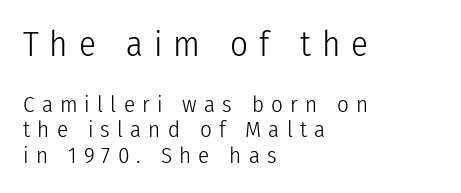
The image shows 35 px light, condensed sans-serif type, upright; set left-aligned, tight line spacing (1.11x), unusually wide letter spacing (+0.31 em), not underlined; the first (top) block is 1.52x larger; low stroke contrast and a medium x-height.
